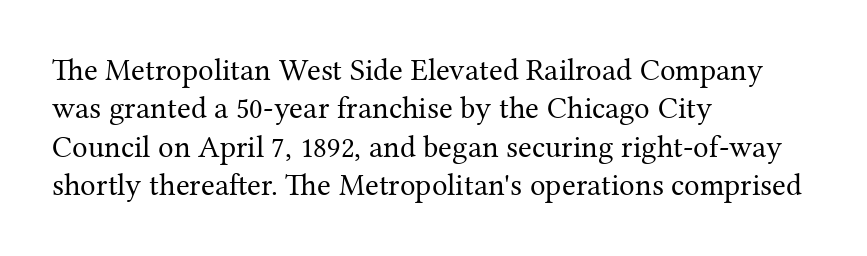
The image shows 31 px regular-weight serif type, upright; set left-aligned, line spacing 1.24x, normal letter spacing, not underlined; medium stroke contrast and a medium x-height.
